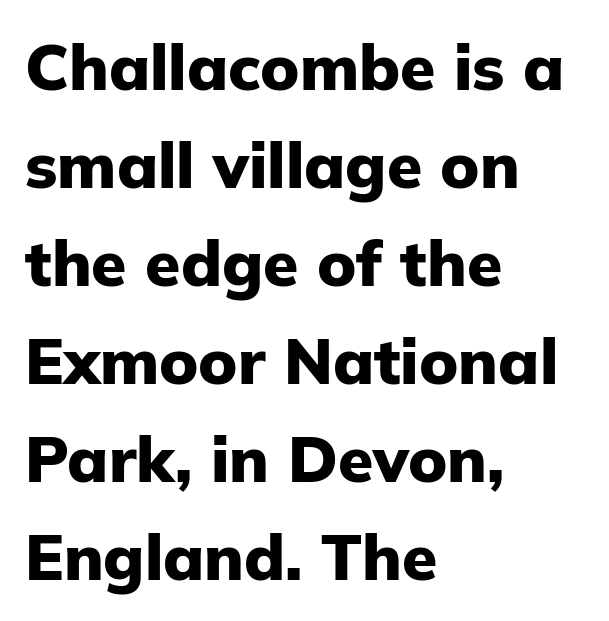
{"serif": "no", "italic": "no", "bold": "yes", "weight": "heavy", "width": "normal", "stroke_contrast": "low", "x_height": "medium", "monospaced": "no", "underline": "no", "align": "left", "line_spacing": "normal", "line_spacing_ratio": 1.53, "letter_spacing": "normal", "letter_spacing_em": 0.0, "glyph_px": 64}
